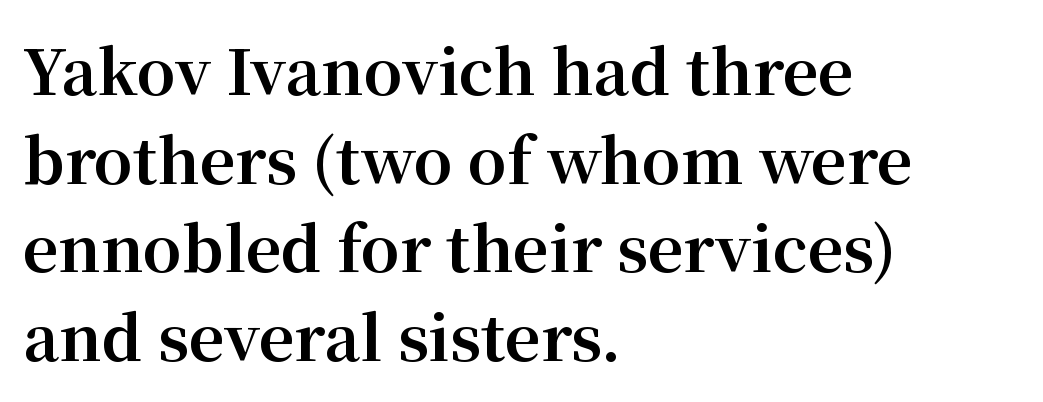
Q: Is the text bold? A: Yes.
Q: Is the text italic (slanted)? A: No, it is upright.
Q: Is the typeface a serif or a sans-serif typeface? A: Serif.
Q: Is the text underlined? A: No.
Q: How is the paragraph aligned? A: Left-aligned.
Q: Is the spacing between letters normal or unusually wide? A: Normal.
Q: Is the spacing between lines tight, normal or loose? A: Normal.
Q: Width (condensed, normal, or wide)? A: Normal.
Q: Stroke contrast? A: Medium.
Q: x-height? A: Medium.
Q: Monospaced? A: No.
